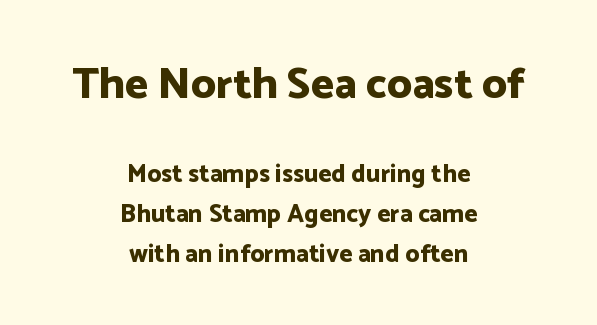
Q: Is the text bold? A: Yes.
Q: Is the text italic (slanted)? A: No, it is upright.
Q: Is the typeface a serif or a sans-serif typeface? A: Sans-serif.
Q: Is the text underlined? A: No.
Q: How is the paragraph aligned? A: Centered.
Q: Is the spacing between letters normal or unusually wide? A: Normal.
Q: Is the spacing between lines tight, normal or loose? A: Normal.
Q: Which block of text is set in a larger size, the first (top) or the second (bottom)? A: The first (top) one.
Q: Width (condensed, normal, or wide)? A: Normal.
Q: Stroke contrast? A: Low.
Q: x-height? A: Medium.
Q: Monospaced? A: No.
